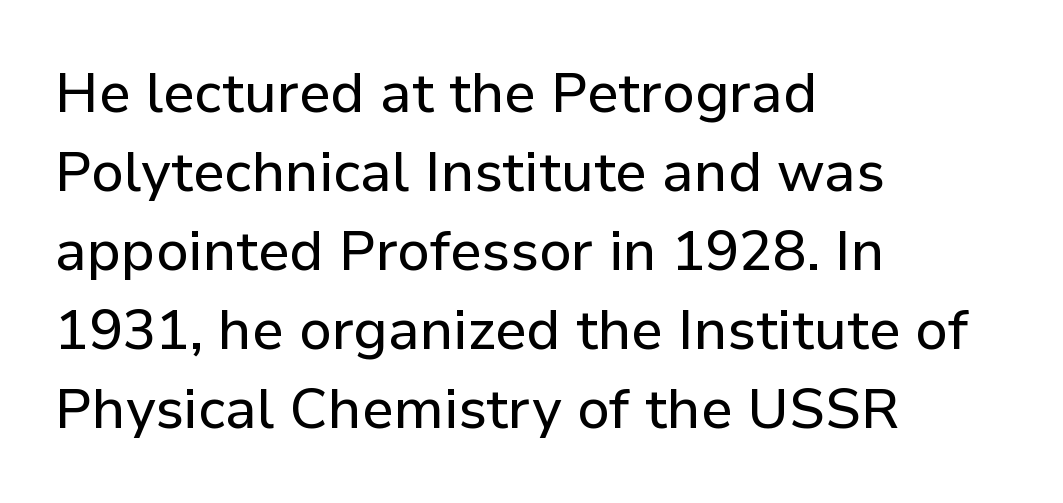
{"serif": "no", "italic": "no", "width": "normal", "stroke_contrast": "low", "x_height": "medium", "monospaced": "no", "underline": "no", "align": "left", "line_spacing": "normal", "line_spacing_ratio": 1.41, "letter_spacing": "normal", "letter_spacing_em": 0.0, "glyph_px": 56}
